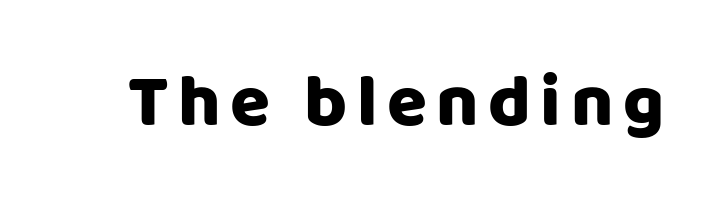
No feet cap the strokes, marking this as sans-serif type. Character widths vary here, with narrow letters taking less room than wide ones. This is the regular roman posture of the typeface. Honestly, there is no underline to notice here at all.
